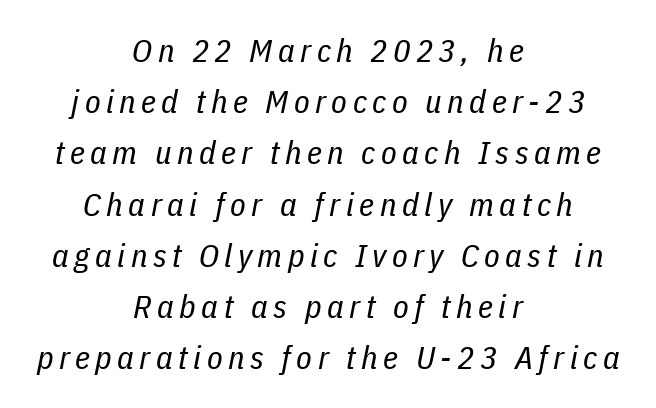
Q: Is the text bold? A: No.
Q: Is the text italic (slanted)? A: Yes, it leans right by about 11 degrees.
Q: Is the text underlined? A: No.
Q: How is the paragraph aligned? A: Centered.
Q: Is the spacing between lines tight, normal or loose? A: Normal.
Q: Width (condensed, normal, or wide)? A: Condensed.
Q: Stroke contrast? A: Low.
Q: x-height? A: Medium.
Q: Monospaced? A: No.
